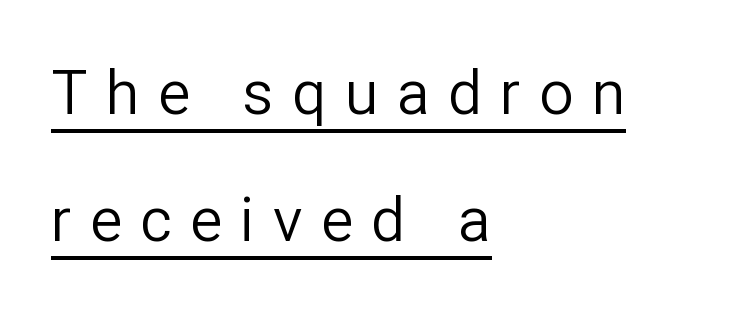
Q: Is the text bold? A: No.
Q: Is the text italic (slanted)? A: No, it is upright.
Q: Is the typeface a serif or a sans-serif typeface? A: Sans-serif.
Q: Is the text underlined? A: Yes.
Q: How is the paragraph aligned? A: Left-aligned.
Q: Is the spacing between letters normal or unusually wide? A: Unusually wide.
Q: Is the spacing between lines tight, normal or loose? A: Loose.
Q: Width (condensed, normal, or wide)? A: Normal.
Q: Stroke contrast? A: Low.
Q: x-height? A: Medium.
Q: Monospaced? A: No.
